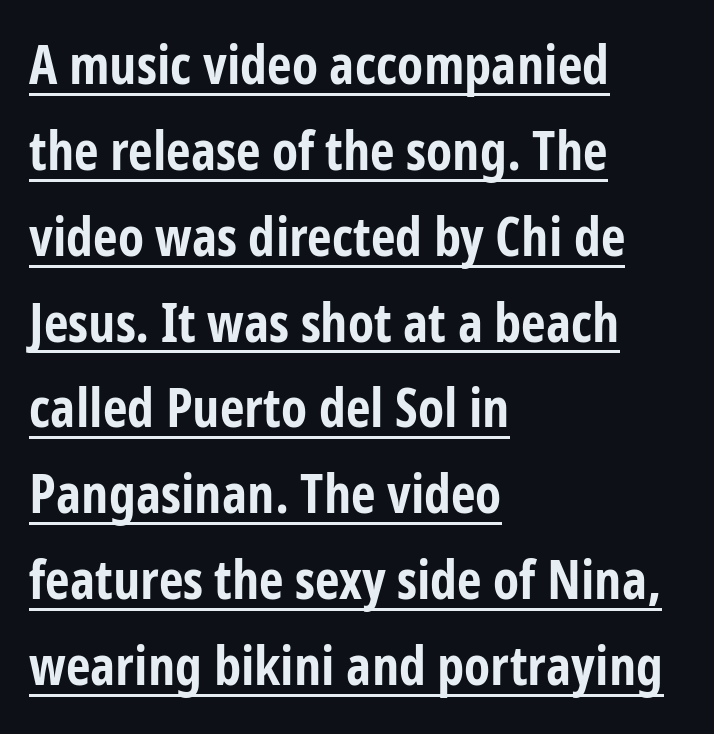
This is the regular roman posture of the typeface. Spacing between characters is what you'd get straight out of the box. The typesetting leans heavy: a genuine bold. Character widths vary here, with narrow letters taking less room than wide ones. In terms of leading, this rendering sits right in the middle.
